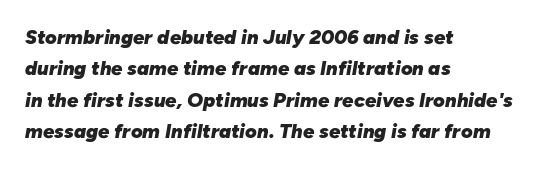
Q: Is the text bold? A: Yes.
Q: Is the text italic (slanted)? A: Yes, it leans right by about 10 degrees.
Q: Is the text underlined? A: No.
Q: How is the paragraph aligned? A: Left-aligned.
Q: Is the spacing between letters normal or unusually wide? A: Normal.
Q: Is the spacing between lines tight, normal or loose? A: Normal.
